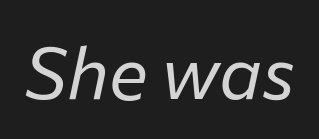
Q: Is the text bold? A: No.
Q: Is the text italic (slanted)? A: Yes, it leans right by about 12 degrees.
Q: Is the text underlined? A: No.
Q: Is the spacing between letters normal or unusually wide? A: Normal.
Q: Width (condensed, normal, or wide)? A: Normal.
Q: Stroke contrast? A: Low.
Q: x-height? A: Medium.
Q: Monospaced? A: No.
